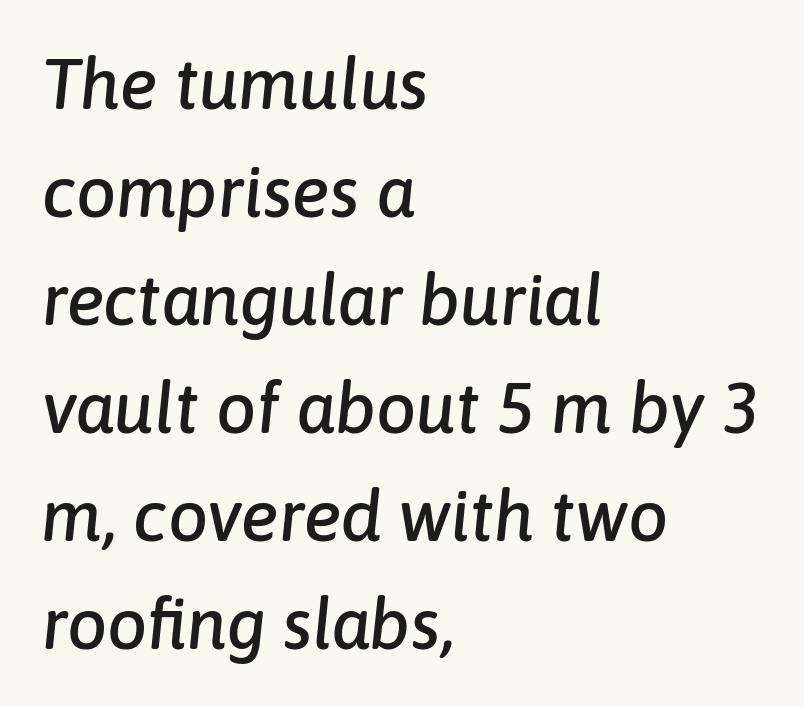
Q: Is the text italic (slanted)? A: Yes, it leans right by about 6 degrees.
Q: Is the text underlined? A: No.
Q: How is the paragraph aligned? A: Left-aligned.
Q: Is the spacing between letters normal or unusually wide? A: Normal.
Q: Is the spacing between lines tight, normal or loose? A: Normal.
Q: Width (condensed, normal, or wide)? A: Normal.
Q: Stroke contrast? A: Low.
Q: x-height? A: Medium.
Q: Monospaced? A: No.
